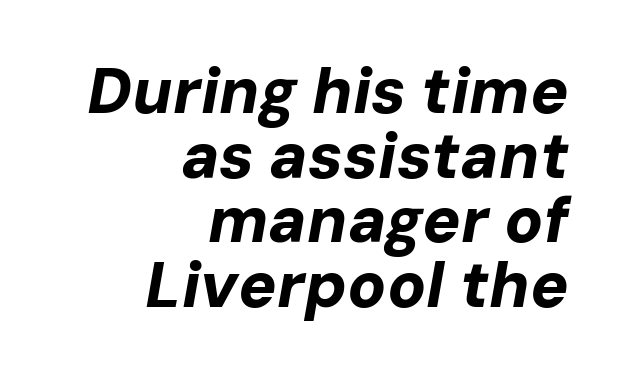
{"italic": "yes", "lean": "right", "slant_degrees": 10, "bold": "yes", "weight": "bold", "width": "normal", "stroke_contrast": "low", "x_height": "medium", "monospaced": "no", "underline": "no", "align": "right", "line_spacing": "tight", "line_spacing_ratio": 1.01, "letter_spacing": "normal", "letter_spacing_em": 0.0, "glyph_px": 64}
